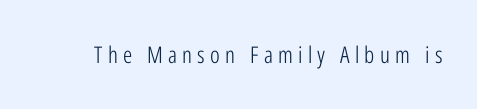
{"italic": "no", "bold": "no", "underline": "no", "letter_spacing": "wide", "letter_spacing_em": 0.23, "glyph_px": 23}
